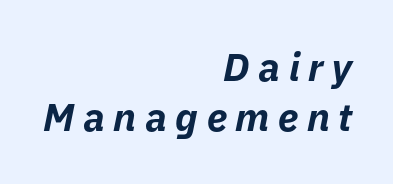
{"italic": "yes", "lean": "right", "slant_degrees": 11, "bold": "yes", "weight": "bold", "width": "normal", "stroke_contrast": "low", "x_height": "medium", "monospaced": "no", "underline": "no", "align": "right", "line_spacing": "normal", "line_spacing_ratio": 1.29, "letter_spacing": "wide", "letter_spacing_em": 0.22, "glyph_px": 39}
